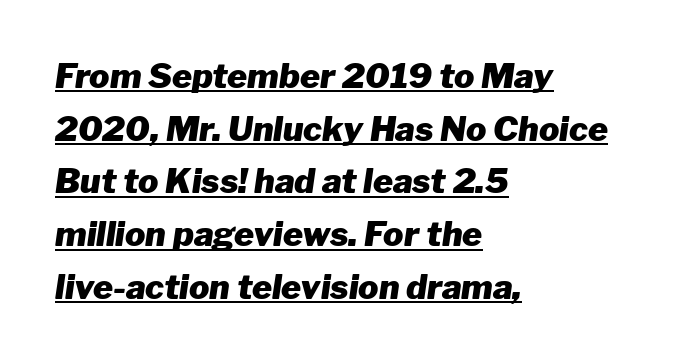
{"italic": "yes", "lean": "right", "slant_degrees": 8, "bold": "yes", "weight": "heavy", "width": "normal", "stroke_contrast": "low", "x_height": "medium", "monospaced": "no", "underline": "yes", "align": "left", "line_spacing": "normal", "line_spacing_ratio": 1.55, "letter_spacing": "normal", "letter_spacing_em": 0.0, "glyph_px": 34}
